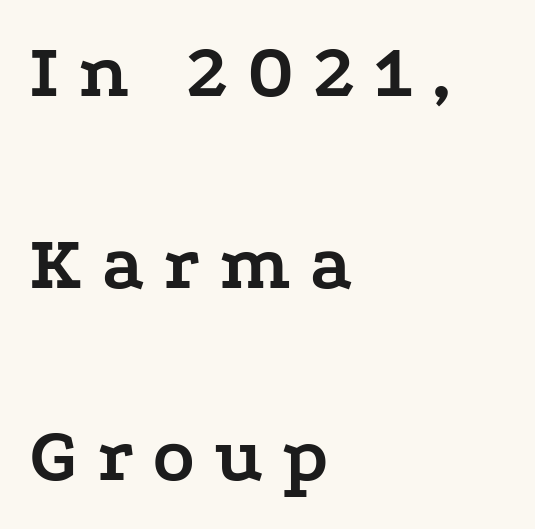
Q: Is the text bold? A: Yes.
Q: Is the text italic (slanted)? A: No, it is upright.
Q: Is the typeface a serif or a sans-serif typeface? A: Serif.
Q: Is the text underlined? A: No.
Q: How is the paragraph aligned? A: Left-aligned.
Q: Is the spacing between letters normal or unusually wide? A: Unusually wide.
Q: Is the spacing between lines tight, normal or loose? A: Loose.
Q: Width (condensed, normal, or wide)? A: Wide.
Q: Stroke contrast? A: Low.
Q: x-height? A: Medium.
Q: Monospaced? A: No.
